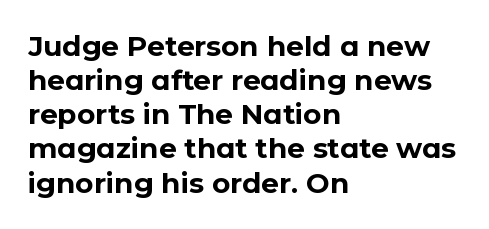
Q: Is the text bold? A: Yes.
Q: Is the text italic (slanted)? A: No, it is upright.
Q: Is the typeface a serif or a sans-serif typeface? A: Sans-serif.
Q: Is the text underlined? A: No.
Q: How is the paragraph aligned? A: Left-aligned.
Q: Is the spacing between letters normal or unusually wide? A: Normal.
Q: Width (condensed, normal, or wide)? A: Normal.
Q: Stroke contrast? A: Low.
Q: x-height? A: Medium.
Q: Monospaced? A: No.
